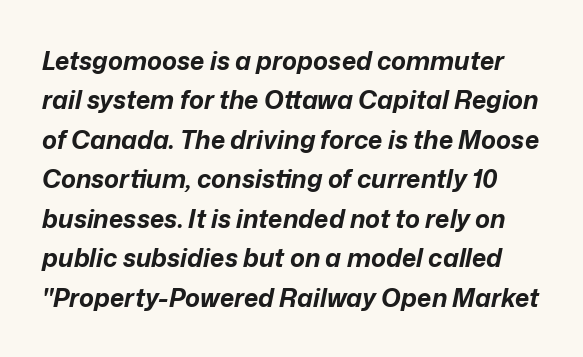
The image shows 25 px bold type, italic (leaning right); set normal line spacing (1.58x), normal letter spacing, not underlined.
